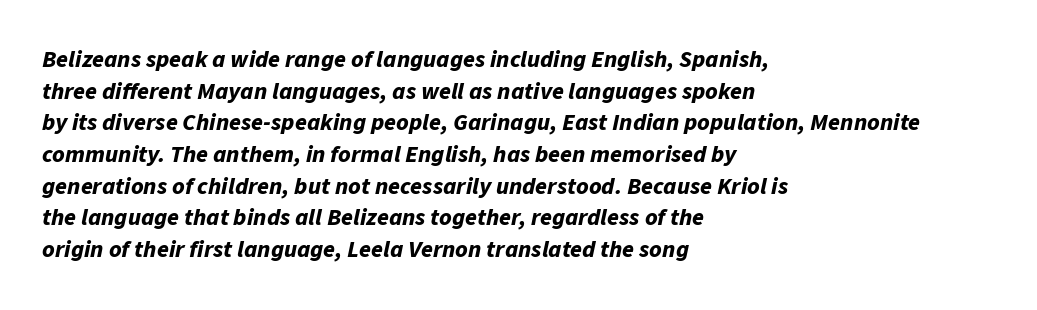
The image shows 24 px bold type, italic (leaning right); set left-aligned, normal line spacing (1.32x), normal letter spacing, not underlined.
